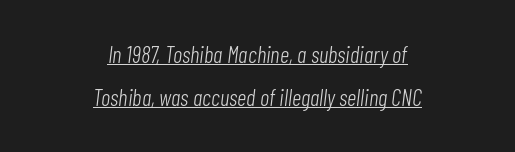
Q: Is the text bold? A: No.
Q: Is the text italic (slanted)? A: Yes, it leans right by about 7 degrees.
Q: Is the text underlined? A: Yes.
Q: How is the paragraph aligned? A: Centered.
Q: Is the spacing between letters normal or unusually wide? A: Normal.
